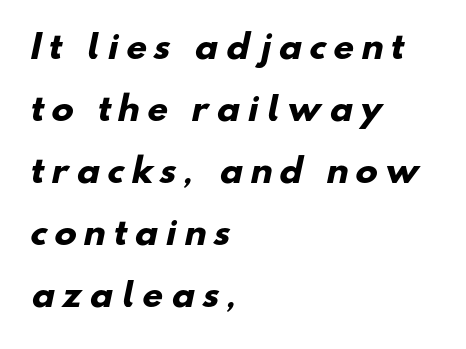
Q: Is the text bold? A: Yes.
Q: Is the typeface a serif or a sans-serif typeface? A: Sans-serif.
Q: Is the text underlined? A: No.
Q: How is the paragraph aligned? A: Left-aligned.
Q: Is the spacing between letters normal or unusually wide? A: Unusually wide.
Q: Width (condensed, normal, or wide)? A: Normal.
Q: Stroke contrast? A: Low.
Q: x-height? A: Small.
Q: Monospaced? A: No.
